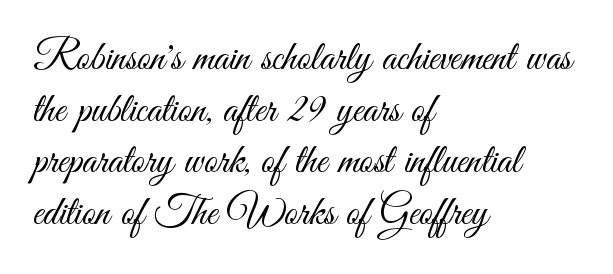
The image shows 42 px light, condensed sans-serif type; set left-aligned, line spacing 1.23x, normal letter spacing, not underlined; medium stroke contrast and a small x-height.
